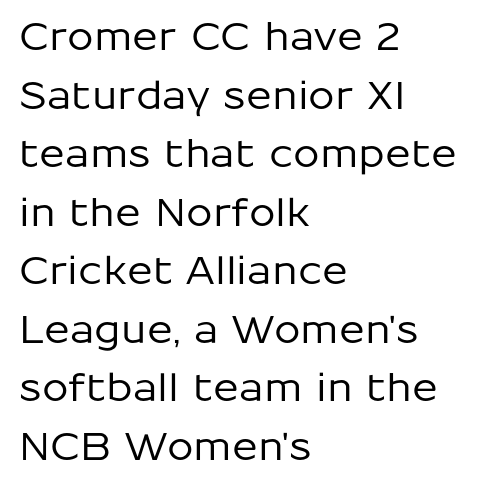
Where is the straight margin? On the left. One glance says typical: line gaps are just what's usual. Is this a fixed-width face? No — the glyphs have proportional, varying widths. A sans-serif font was chosen for this passage. Decoration check: the copy has no underline. No italicization has been applied; the sample stays upright.
